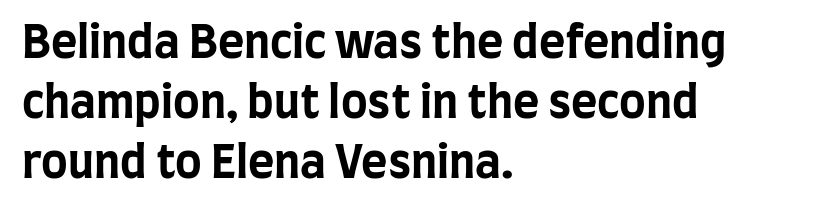
{"serif": "no", "italic": "no", "bold": "yes", "weight": "bold", "width": "condensed", "stroke_contrast": "low", "x_height": "large", "monospaced": "no", "underline": "no", "align": "left", "line_spacing": "normal", "line_spacing_ratio": 1.33, "letter_spacing": "normal", "letter_spacing_em": 0.0, "glyph_px": 45}
